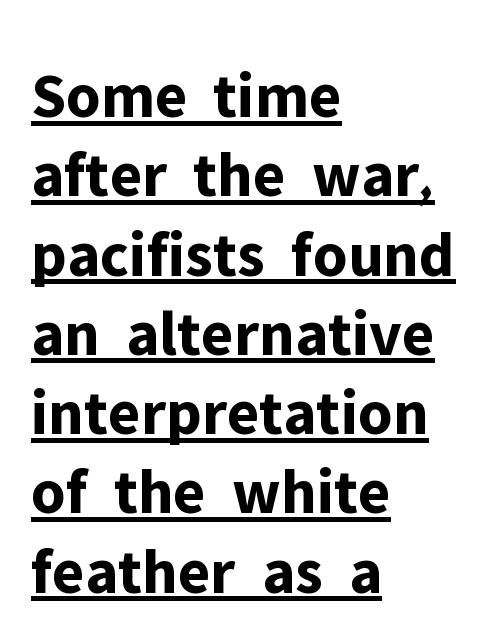
The image shows 65 px bold sans-serif type, upright; set left-aligned, line spacing 1.22x, normal letter spacing, underlined; low stroke contrast and a medium x-height.
